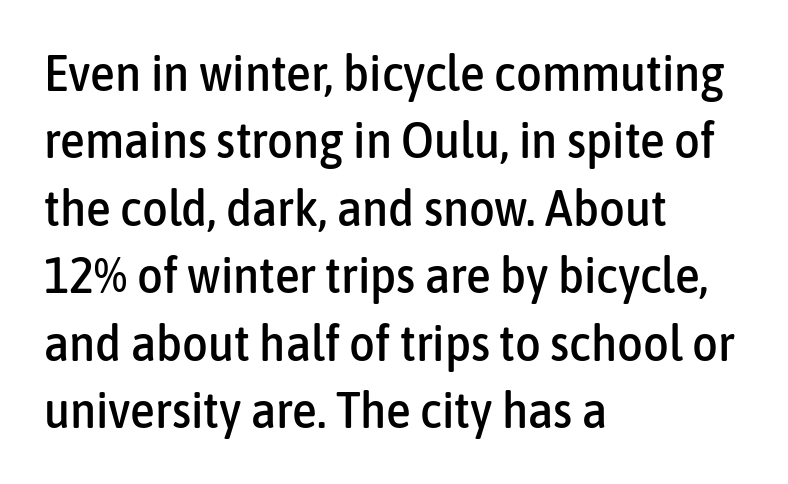
Q: Is the text italic (slanted)? A: No, it is upright.
Q: Is the typeface a serif or a sans-serif typeface? A: Sans-serif.
Q: Is the text underlined? A: No.
Q: How is the paragraph aligned? A: Left-aligned.
Q: Is the spacing between letters normal or unusually wide? A: Normal.
Q: Is the spacing between lines tight, normal or loose? A: Normal.
Q: Width (condensed, normal, or wide)? A: Condensed.
Q: Stroke contrast? A: Low.
Q: x-height? A: Medium.
Q: Monospaced? A: No.
